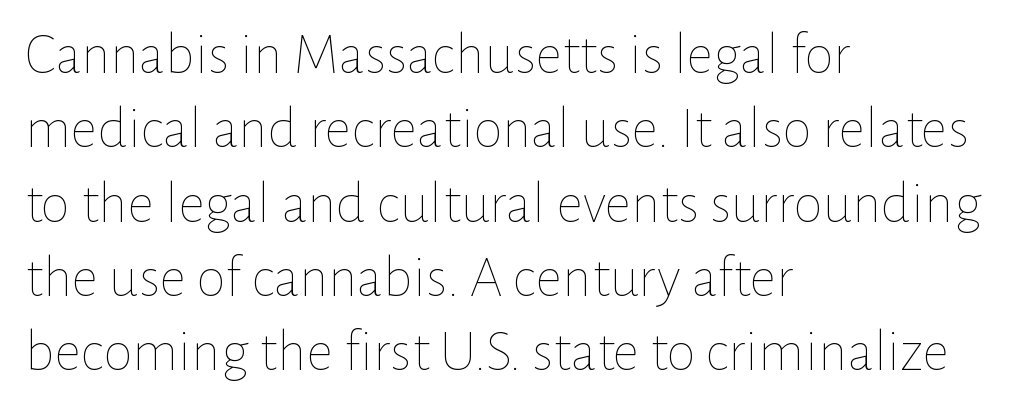
The image shows 59 px thin type, upright; set left-aligned, normal line spacing (1.26x), normal letter spacing, not underlined; low stroke contrast and a medium x-height.
